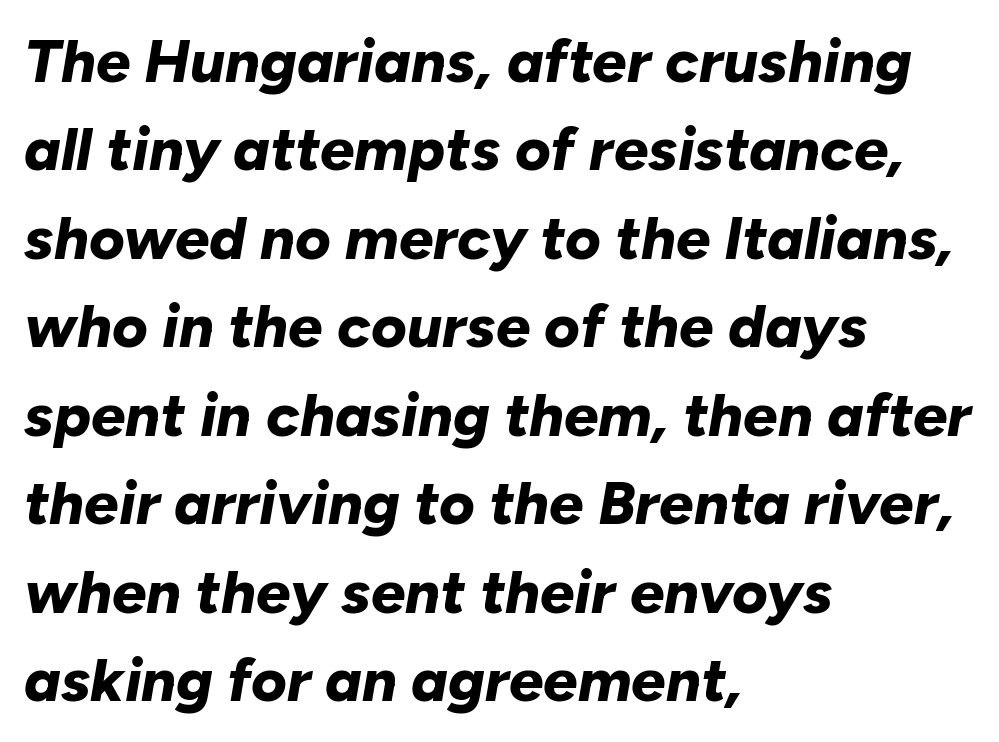
{"italic": "yes", "lean": "right", "slant_degrees": 10, "bold": "yes", "weight": "bold", "width": "normal", "stroke_contrast": "low", "x_height": "medium", "monospaced": "no", "underline": "no", "align": "left", "line_spacing": "normal", "line_spacing_ratio": 1.45, "letter_spacing": "normal", "letter_spacing_em": 0.0, "glyph_px": 61}
